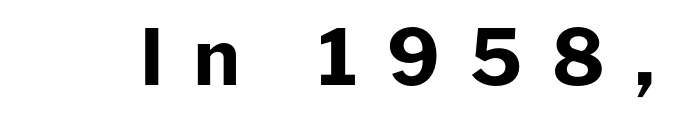
The face used here is a sans, in the tradition of grotesques and geometrics. This rendering features lettering with no underline. Honestly, the letter spacing is so wide it's the main thing you notice. Notice how the stems are strictly vertical — no italics here.
